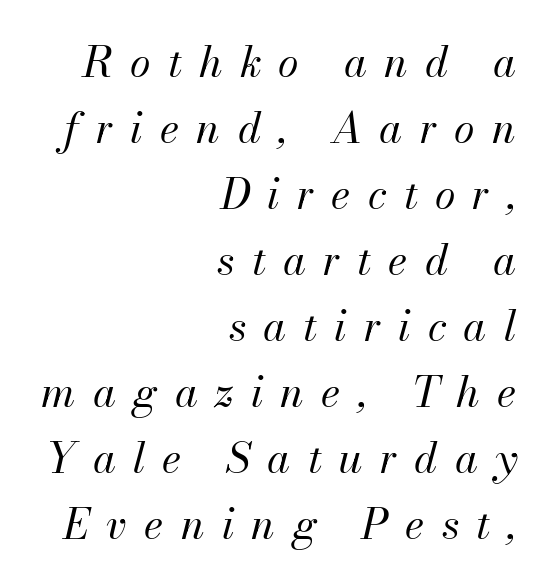
{"italic": "yes", "lean": "right", "slant_degrees": 13, "bold": "no", "weight": "regular", "width": "normal", "stroke_contrast": "medium", "x_height": "small", "monospaced": "no", "underline": "no", "align": "right", "line_spacing": "normal", "line_spacing_ratio": 1.57, "letter_spacing": "wide", "letter_spacing_em": 0.41, "glyph_px": 42}
